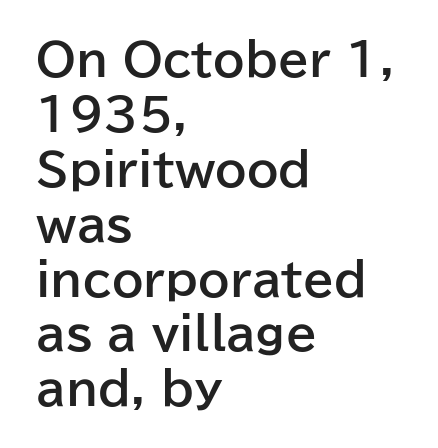
The compositor pushed each line to the left boundary. Underline: absent. Is this a sans? Yes — the strokes have no serifs. Standard letterfit; no display-style spreading of the glyphs.
